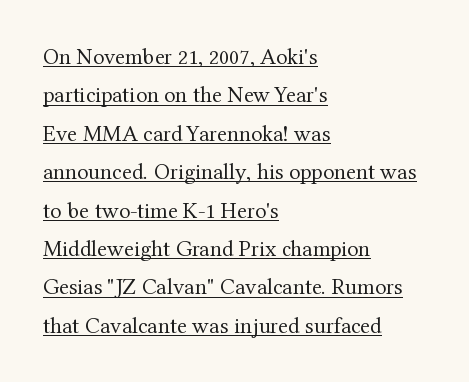
This is not heavy type; no bold has been used. Rows of type keep a routine distance in the vertical direction. Is the letter spacing exaggerated? No — it looks like the ordinary default. The rag falls on the right side of this text block.
